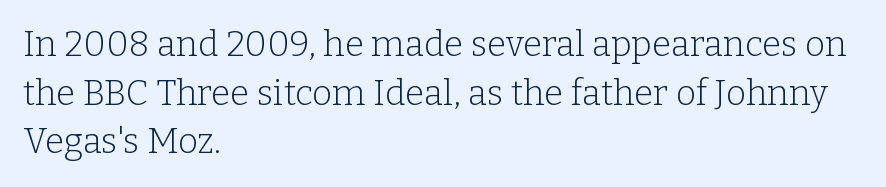
The image shows 35 px light serif type, upright; set left-aligned, normal line spacing (1.39x), normal letter spacing, not underlined; low stroke contrast and a medium x-height.
